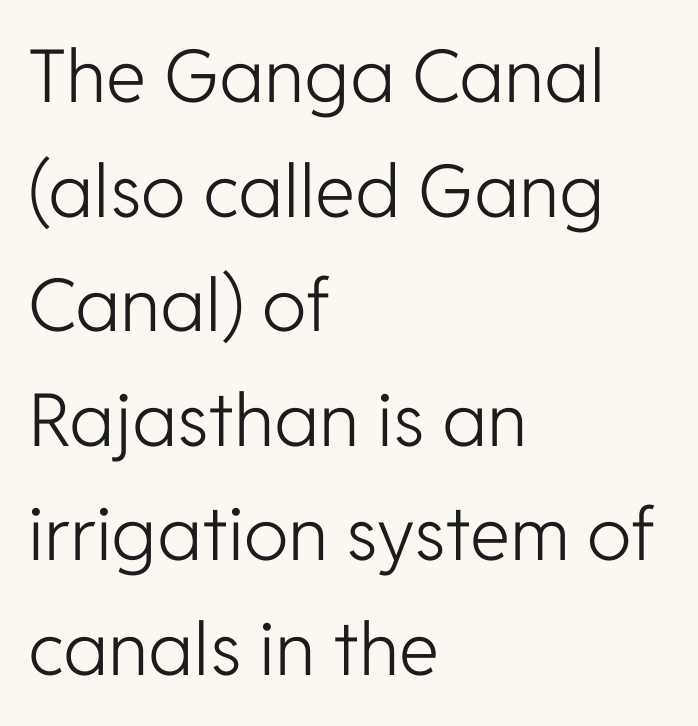
The image shows 73 px light sans-serif type, upright; set left-aligned, normal line spacing (1.57x), normal letter spacing, not underlined; low stroke contrast and a medium x-height.
